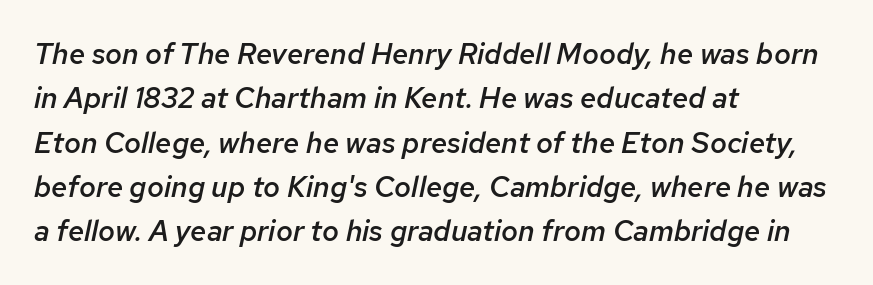
The image shows 29 px semibold type, italic (leaning right); set left-aligned, normal line spacing (1.53x), normal letter spacing, not underlined; low stroke contrast and a medium x-height.
